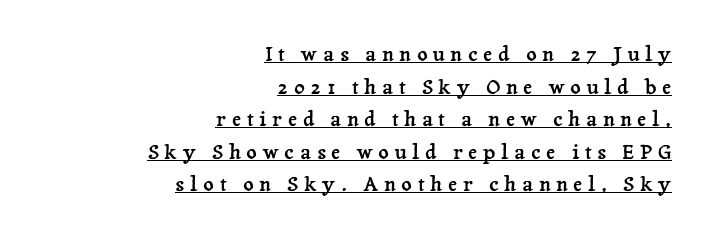
The image shows 20 px text type, upright; set right-aligned, normal line spacing (1.63x), unusually wide letter spacing (+0.29 em), underlined.
